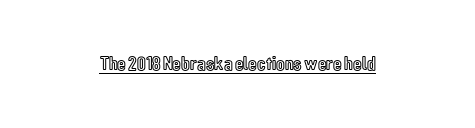
The image shows 20 px text type, upright; set normal letter spacing, underlined.
